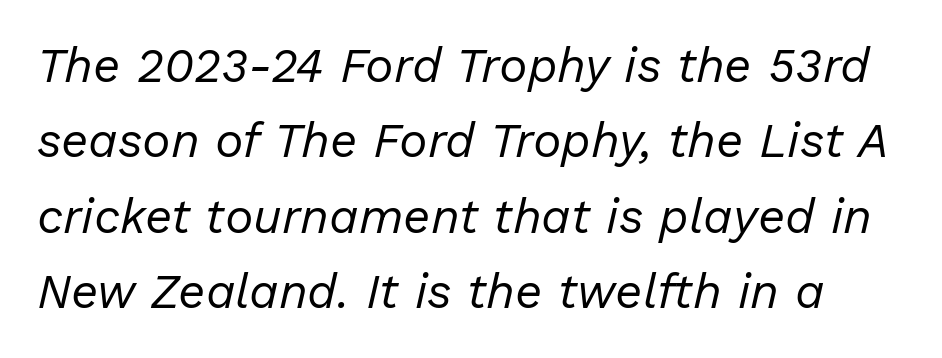
The lettering tilts uniformly, giving the passage an italic look. The typesetting does not lean heavy: it is not bold. Does the leading feel generous? No, just average. The face used here is proportionally spaced, like ordinary book or web type.
